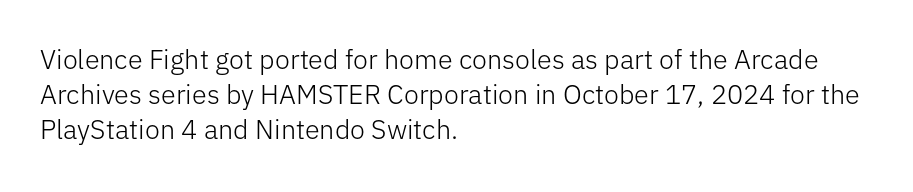
Q: Is the text bold? A: No.
Q: Is the text italic (slanted)? A: No, it is upright.
Q: Is the text underlined? A: No.
Q: How is the paragraph aligned? A: Left-aligned.
Q: Is the spacing between letters normal or unusually wide? A: Normal.
Q: Is the spacing between lines tight, normal or loose? A: Normal.
